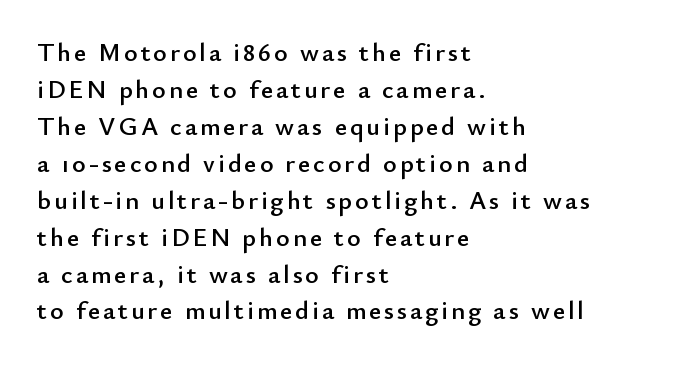
Q: Is the text italic (slanted)? A: No, it is upright.
Q: Is the text underlined? A: No.
Q: How is the paragraph aligned? A: Left-aligned.
Q: Is the spacing between lines tight, normal or loose? A: Normal.
